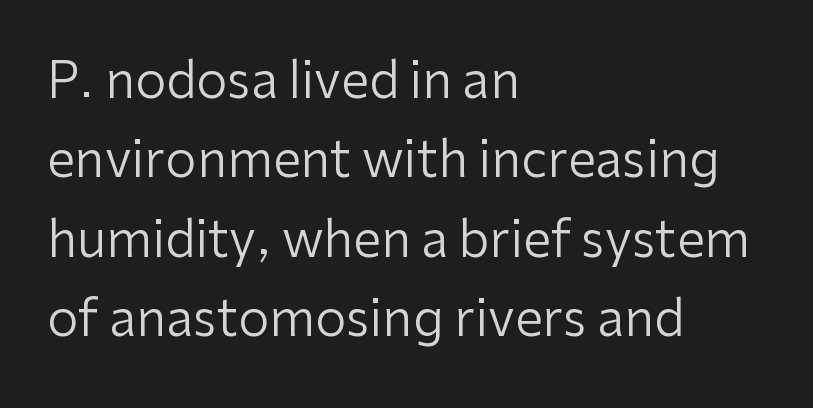
{"serif": "no", "italic": "no", "bold": "no", "weight": "regular", "width": "normal", "stroke_contrast": "low", "x_height": "medium", "monospaced": "no", "underline": "no", "align": "left", "line_spacing": "normal", "line_spacing_ratio": 1.59, "letter_spacing": "normal", "letter_spacing_em": 0.0, "glyph_px": 50}
